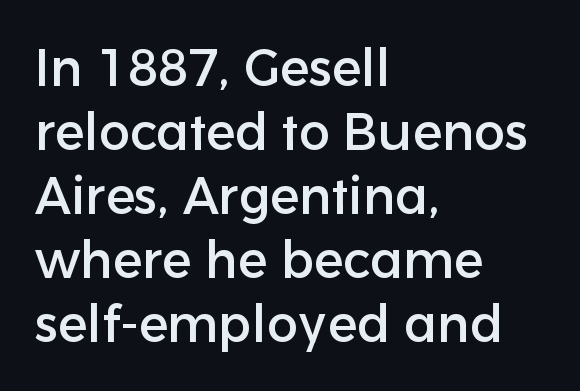
Q: Is the text italic (slanted)? A: No, it is upright.
Q: Is the typeface a serif or a sans-serif typeface? A: Sans-serif.
Q: Is the text underlined? A: No.
Q: How is the paragraph aligned? A: Left-aligned.
Q: Is the spacing between letters normal or unusually wide? A: Normal.
Q: Width (condensed, normal, or wide)? A: Normal.
Q: Stroke contrast? A: Low.
Q: x-height? A: Medium.
Q: Monospaced? A: No.
